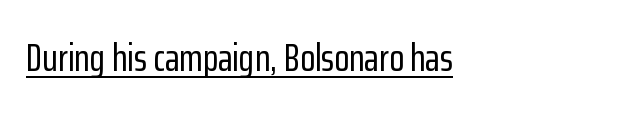
A typographer would call this underscored text. Spacing verdict: proportional, widths tailored to each character. Font category for this specimen: sans-serif. Unlike italic type, these characters show no tilt at all.
